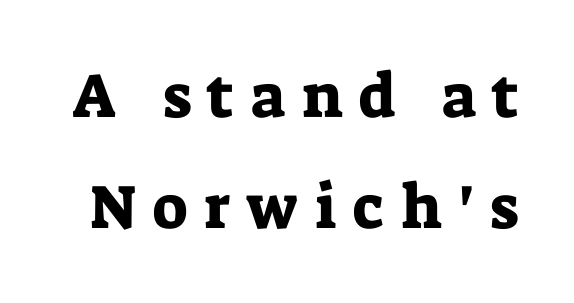
The image shows 62 px serif type, upright; set line spacing 1.79x, unusually wide letter spacing (+0.27 em), not underlined; low stroke contrast and a medium x-height.
